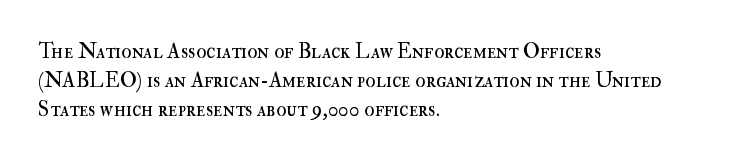
Tracking here is standard; glyphs follow each other at the usual distance. Heft: none added — not bold. These lines are set flush left with a ragged right edge. The letters stand straight up with perfectly vertical stems. Has an underline been added? It has not.
